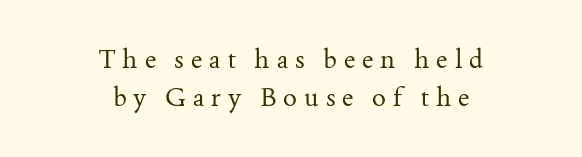
{"italic": "no", "bold": "no", "underline": "no", "align": "center", "line_spacing": "normal", "line_spacing_ratio": 1.48, "letter_spacing": "wide", "letter_spacing_em": 0.27, "glyph_px": 26}
